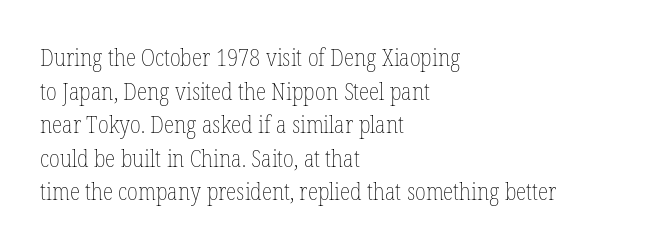
Q: Is the text bold? A: No.
Q: Is the text italic (slanted)? A: No, it is upright.
Q: Is the text underlined? A: No.
Q: How is the paragraph aligned? A: Left-aligned.
Q: Is the spacing between letters normal or unusually wide? A: Normal.
Q: Is the spacing between lines tight, normal or loose? A: Normal.
